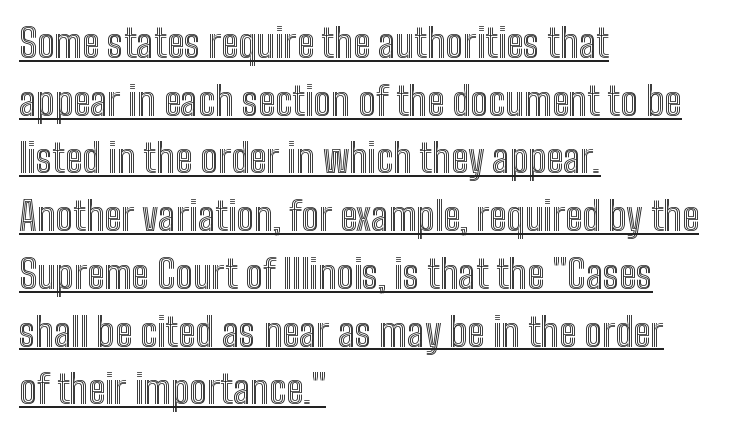
Q: Is the text italic (slanted)? A: No, it is upright.
Q: Is the text underlined? A: Yes.
Q: How is the paragraph aligned? A: Left-aligned.
Q: Is the spacing between letters normal or unusually wide? A: Normal.
Q: Is the spacing between lines tight, normal or loose? A: Normal.
Q: Width (condensed, normal, or wide)? A: Condensed.
Q: x-height? A: Medium.
Q: Monospaced? A: No.
